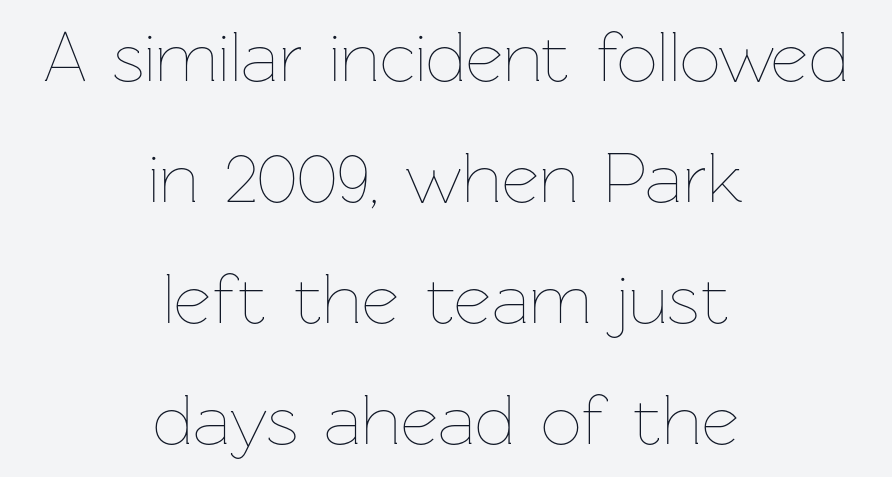
{"italic": "no", "bold": "no", "weight": "thin", "width": "normal", "stroke_contrast": "low", "x_height": "medium", "monospaced": "no", "underline": "no", "align": "center", "line_spacing": "normal", "line_spacing_ratio": 1.68, "letter_spacing": "normal", "letter_spacing_em": 0.0, "glyph_px": 72}
